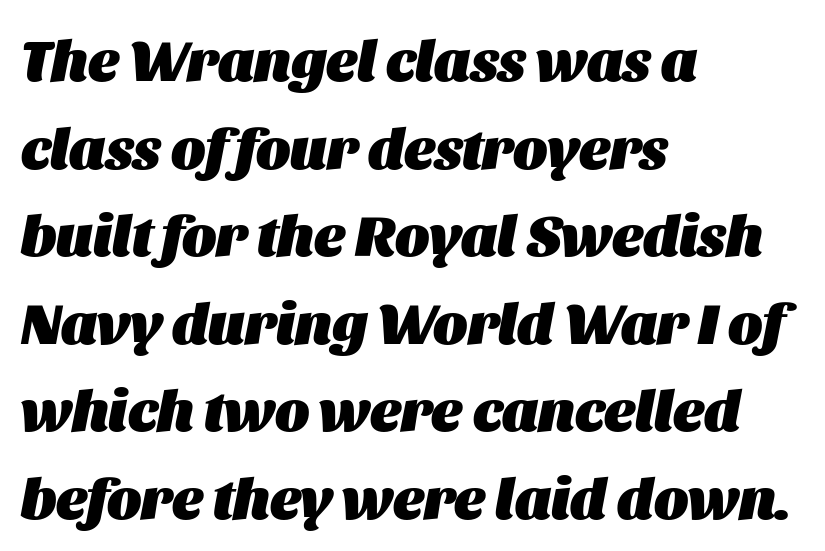
{"italic": "yes", "lean": "right", "slant_degrees": 11, "bold": "yes", "weight": "heavy", "width": "normal", "stroke_contrast": "medium", "x_height": "large", "monospaced": "no", "underline": "no", "align": "left", "line_spacing": "normal", "line_spacing_ratio": 1.51, "letter_spacing": "normal", "letter_spacing_em": 0.0, "glyph_px": 58}
